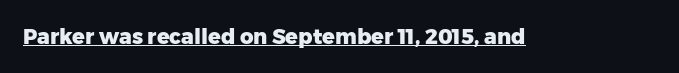
Emphasis is given by a line drawn under the lettering. Weight: bold. Honestly, the letter spacing is just normal — you wouldn't notice it. Is there any slant? The stems are plumb.
